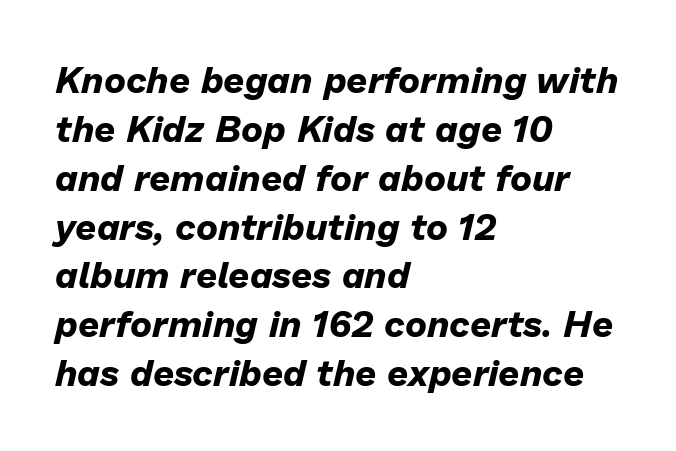
The image shows 37 px bold type, italic (leaning right); set left-aligned, normal line spacing (1.32x), normal letter spacing, not underlined; low stroke contrast and a medium x-height.
